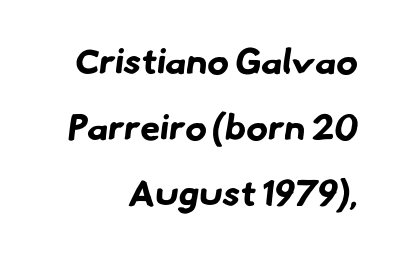
The passage shown is typed in a proportional face where columns would drift. The font family rendered here belongs to the sans-serif group. The strip under each line holds only bare page. Thick stems and heavy bowls — unmistakably bold. Where is the straight margin? On the right.
